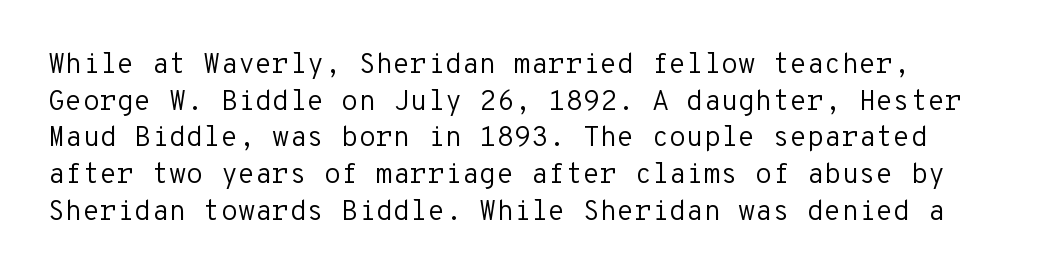
The image shows 28 px regular-weight sans-serif type, upright, monospaced; set normal line spacing (1.31x), normal letter spacing, not underlined; low stroke contrast and a medium x-height.
